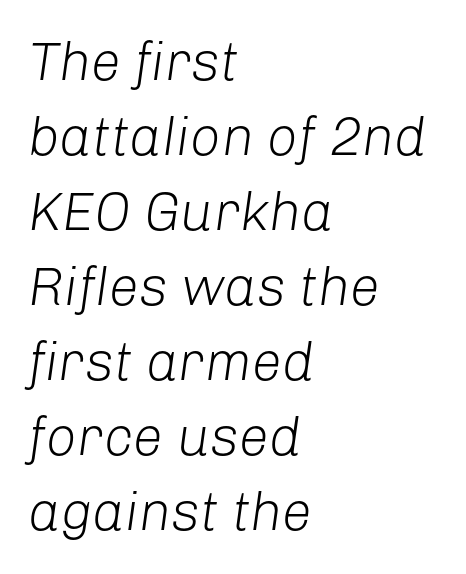
Q: Is the text bold? A: No.
Q: Is the text italic (slanted)? A: Yes, it leans right by about 8 degrees.
Q: Is the text underlined? A: No.
Q: How is the paragraph aligned? A: Left-aligned.
Q: Is the spacing between letters normal or unusually wide? A: Normal.
Q: Is the spacing between lines tight, normal or loose? A: Normal.
Q: Width (condensed, normal, or wide)? A: Normal.
Q: Stroke contrast? A: Low.
Q: x-height? A: Medium.
Q: Monospaced? A: No.
